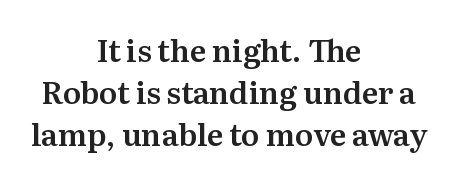
This sample uses an upright cut, with every glyph sitting square on the baseline. Note: serifs present on the glyphs. Honestly, the letter spacing is just normal — you wouldn't notice it. The passage shown is not underscored anywhere. Leading matches the norm, producing a regular column. Think of a printed novel: that variable character pitch is what you see here.
